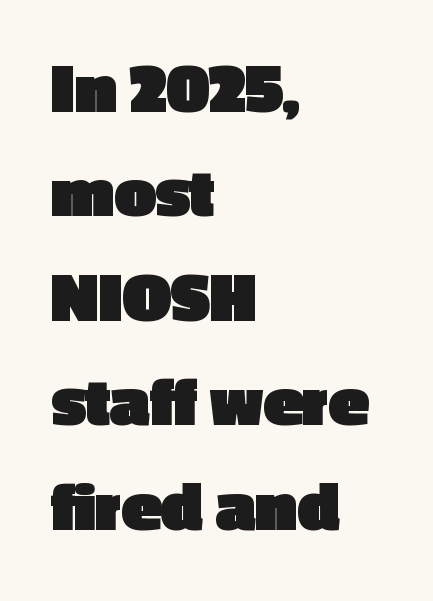
{"serif": "no", "italic": "no", "bold": "yes", "weight": "heavy", "width": "normal", "x_height": "medium", "monospaced": "no", "underline": "no", "align": "left", "line_spacing": "normal", "line_spacing_ratio": 1.43, "letter_spacing": "normal", "letter_spacing_em": 0.0, "glyph_px": 73}
